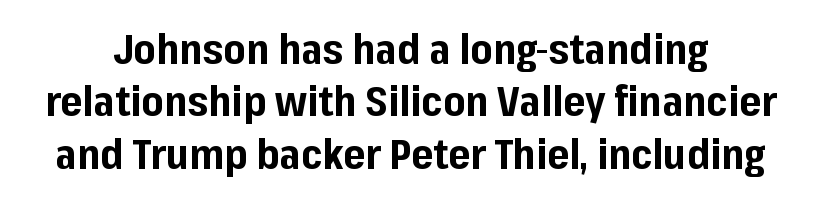
{"serif": "no", "italic": "no", "bold": "yes", "weight": "bold", "width": "normal", "stroke_contrast": "low", "x_height": "medium", "monospaced": "no", "underline": "no", "line_spacing": "normal", "line_spacing_ratio": 1.25, "letter_spacing": "normal", "letter_spacing_em": 0.0, "glyph_px": 42}
